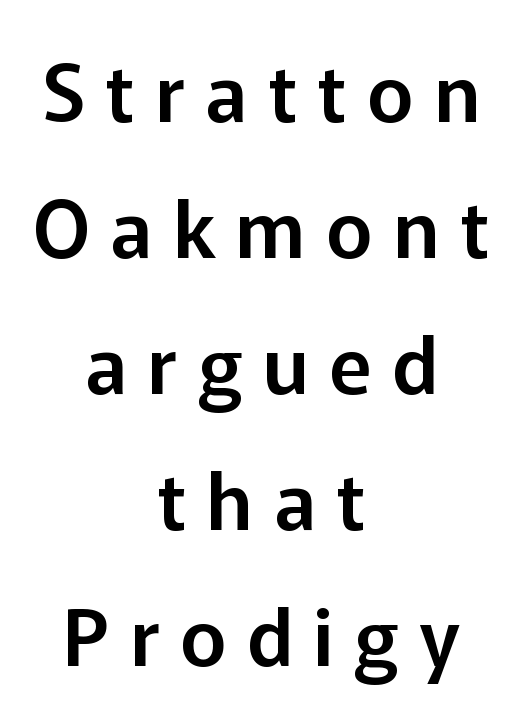
Varying glyph widths throughout — classic text-font behaviour. The foot of each line stays bare and open. Reading down the block, each line starts at a different indent, mirrored at its end. Ordinary non-slanted type is in use. Someone cranked the tracking dial way up on this one. The face used here is a sans, in the tradition of grotesques and geometrics.
